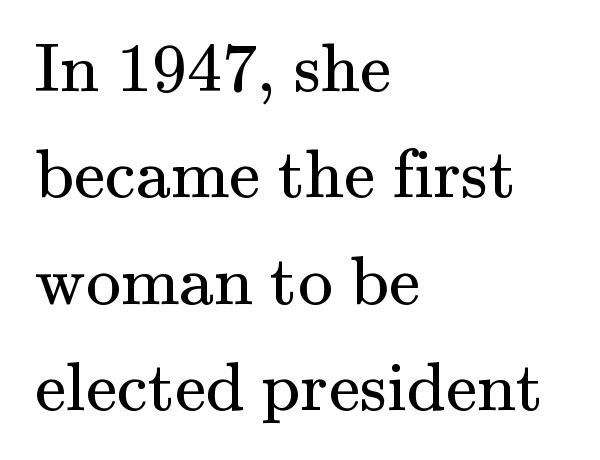
The image shows 70 px regular-weight serif type, upright; set left-aligned, normal line spacing (1.52x), normal letter spacing, not underlined; medium stroke contrast and a small x-height.
